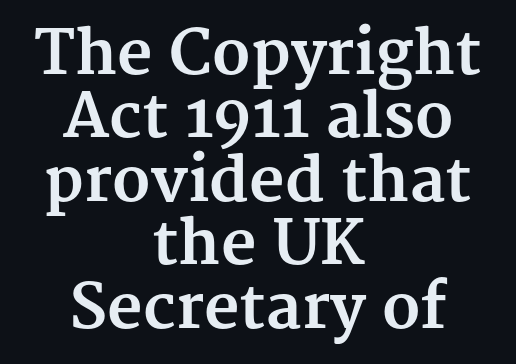
Q: Is the text bold? A: Yes.
Q: Is the text italic (slanted)? A: No, it is upright.
Q: Is the typeface a serif or a sans-serif typeface? A: Serif.
Q: Is the text underlined? A: No.
Q: How is the paragraph aligned? A: Centered.
Q: Is the spacing between letters normal or unusually wide? A: Normal.
Q: Is the spacing between lines tight, normal or loose? A: Tight.
Q: Width (condensed, normal, or wide)? A: Normal.
Q: Stroke contrast? A: Medium.
Q: x-height? A: Medium.
Q: Monospaced? A: No.
